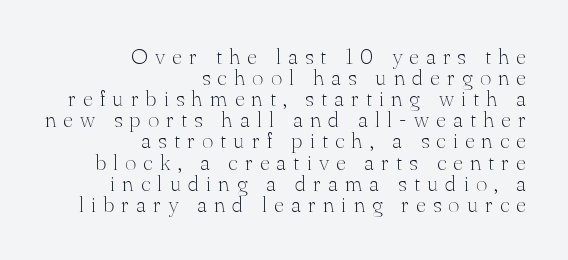
Q: Is the text bold? A: No.
Q: Is the text italic (slanted)? A: No, it is upright.
Q: Is the text underlined? A: No.
Q: How is the paragraph aligned? A: Right-aligned.
Q: Is the spacing between letters normal or unusually wide? A: Unusually wide.
Q: Is the spacing between lines tight, normal or loose? A: Tight.
